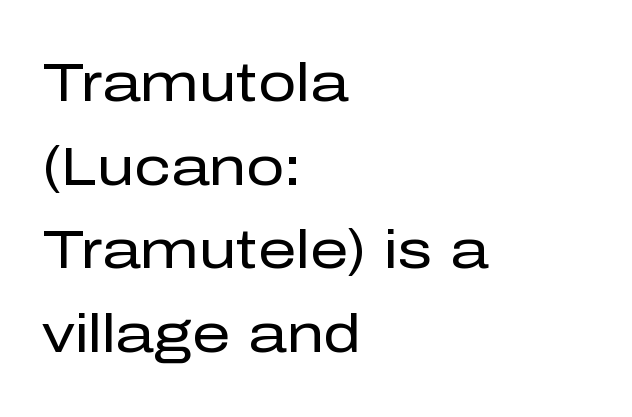
The baseline area is clear. Horizontal alignment here is leftward, the default for most running prose. Note: no serifs on the glyphs. Does extra space separate the letters? No, they use regular spacing. The passage shown is typed in a proportional face where columns would drift.
